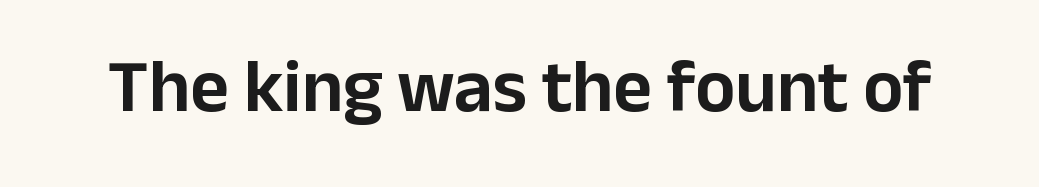
Characters follow at the spacing the type designer built in. Nobody drew a line under any word here. You can tell it's not italic because the verticals are truly vertical. The face used here is proportionally spaced, like ordinary book or web type. The designer went with a sans here, leaving each stem footless.
